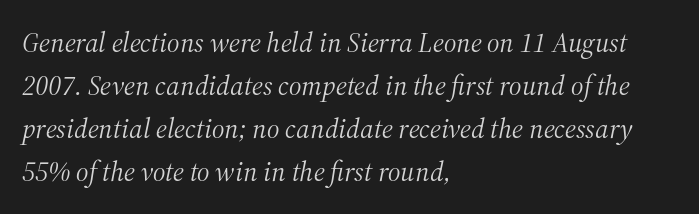
The image shows 28 px light serif type, italic (leaning right); set left-aligned, normal line spacing (1.54x), normal letter spacing, not underlined; medium stroke contrast and a medium x-height.
